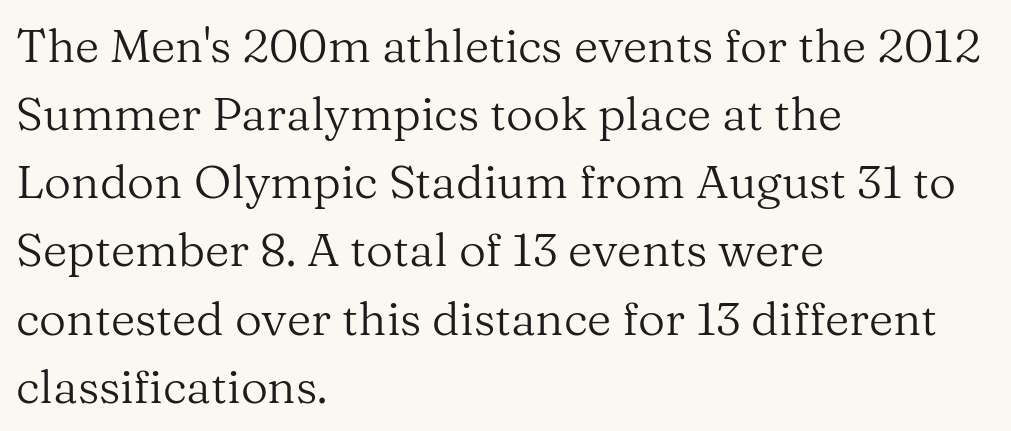
The image shows 47 px regular-weight serif type, upright; set left-aligned, normal line spacing (1.45x), normal letter spacing, not underlined; medium stroke contrast and a medium x-height.
